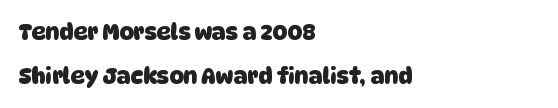
Q: Is the text bold? A: Yes.
Q: Is the text underlined? A: No.
Q: How is the paragraph aligned? A: Left-aligned.
Q: Is the spacing between letters normal or unusually wide? A: Normal.
Q: Is the spacing between lines tight, normal or loose? A: Loose.
